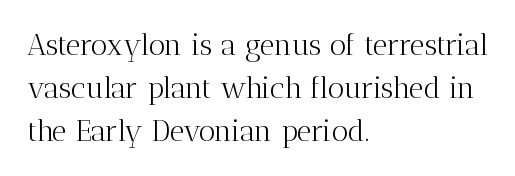
The image shows 29 px light serif type, upright; set left-aligned, normal line spacing (1.48x), normal letter spacing, not underlined; medium stroke contrast and a medium x-height.
